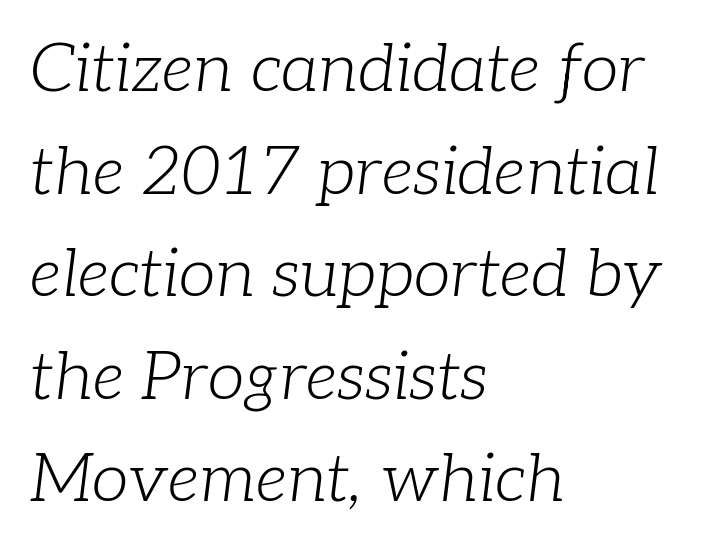
The image shows 67 px light serif type, italic (leaning right); set left-aligned, normal line spacing (1.53x), normal letter spacing, not underlined; low stroke contrast and a medium x-height.
